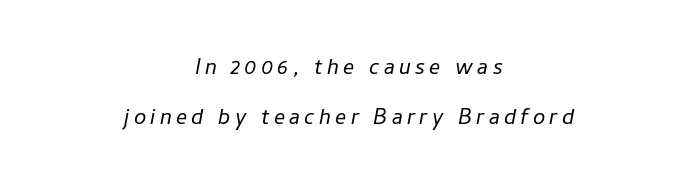
The image shows 22 px text type, italic (leaning right); set centered, loose line spacing (2.29x), unusually wide letter spacing (+0.2 em), not underlined.
